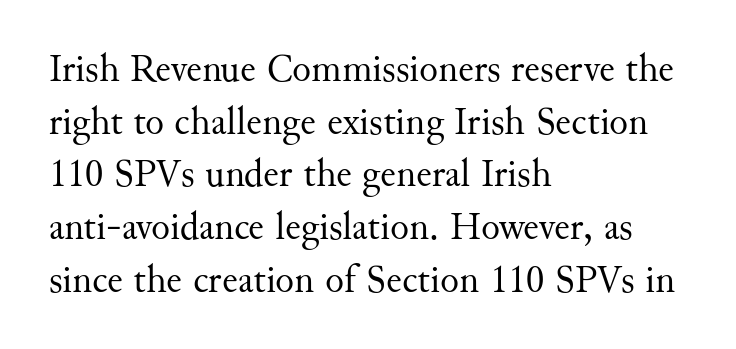
The image shows 39 px regular-weight serif type, upright; set left-aligned, normal line spacing (1.35x), normal letter spacing, not underlined; medium stroke contrast and a small x-height.
